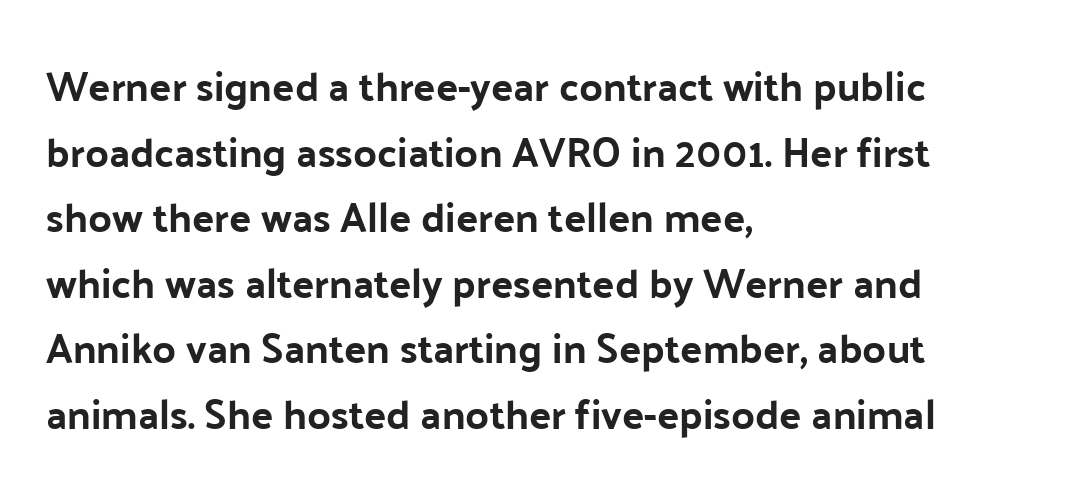
{"serif": "no", "italic": "no", "bold": "yes", "weight": "bold", "width": "normal", "stroke_contrast": "low", "x_height": "medium", "monospaced": "no", "underline": "no", "align": "left", "line_spacing": "normal", "line_spacing_ratio": 1.6, "letter_spacing": "normal", "letter_spacing_em": 0.0, "glyph_px": 41}
